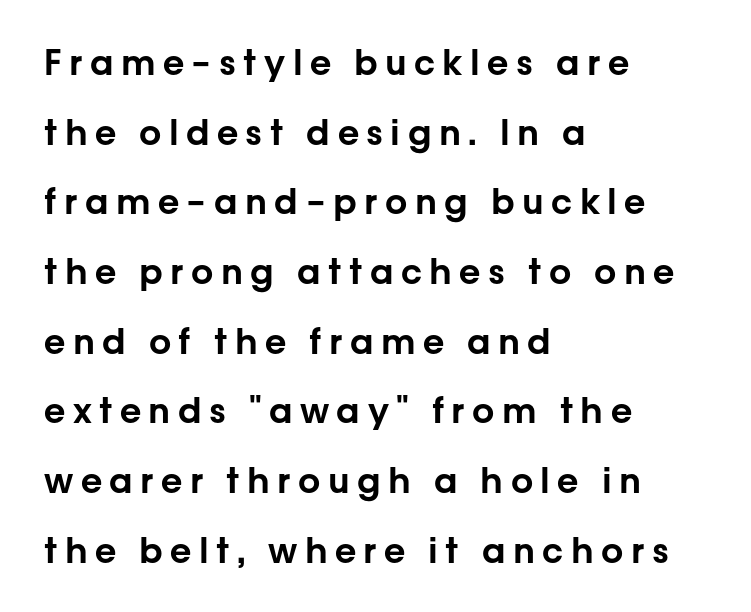
The image shows 35 px sans-serif type, upright; set left-aligned, loose line spacing (1.99x), unusually wide letter spacing (+0.21 em), not underlined; low stroke contrast and a medium x-height.
